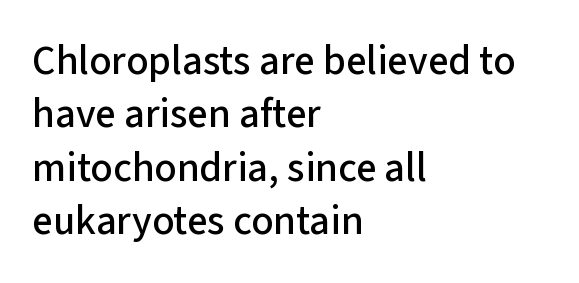
The image shows 41 px sans-serif type, upright; set left-aligned, normal line spacing (1.3x), normal letter spacing, not underlined; low stroke contrast and a medium x-height.
